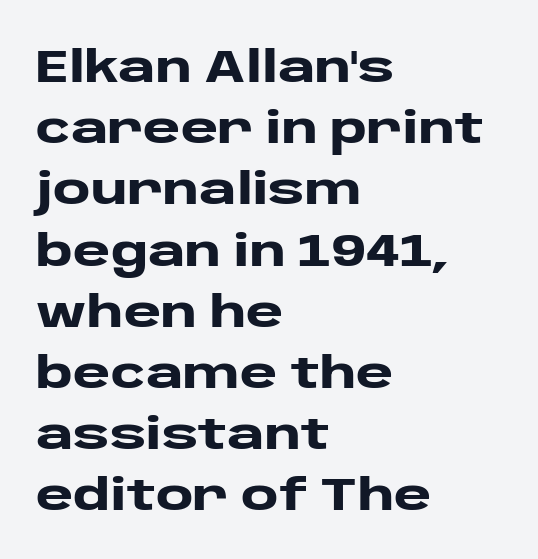
{"serif": "no", "italic": "no", "bold": "yes", "weight": "heavy", "width": "wide", "stroke_contrast": "low", "x_height": "large", "monospaced": "no", "underline": "no", "align": "left", "line_spacing": "normal", "line_spacing_ratio": 1.36, "letter_spacing": "normal", "letter_spacing_em": 0.0, "glyph_px": 45}
